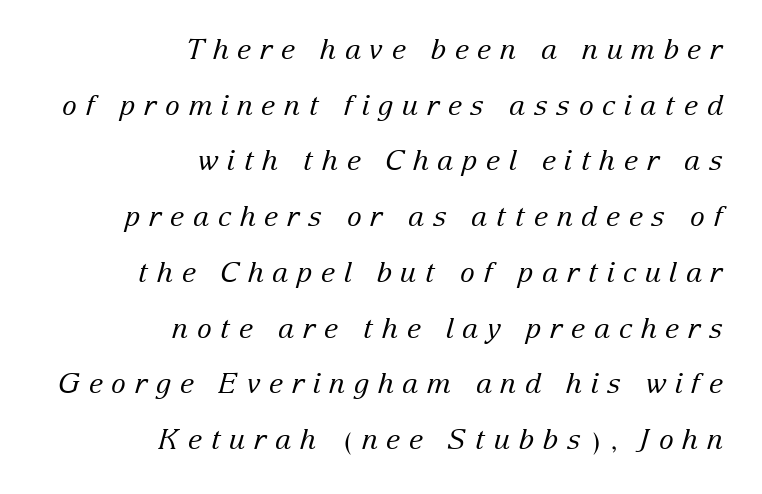
Q: Is the text bold? A: No.
Q: Is the text italic (slanted)? A: Yes, it leans right by about 15 degrees.
Q: Is the typeface a serif or a sans-serif typeface? A: Serif.
Q: Is the text underlined? A: No.
Q: How is the paragraph aligned? A: Right-aligned.
Q: Is the spacing between letters normal or unusually wide? A: Unusually wide.
Q: Is the spacing between lines tight, normal or loose? A: Loose.
Q: Width (condensed, normal, or wide)? A: Normal.
Q: Stroke contrast? A: Low.
Q: x-height? A: Medium.
Q: Monospaced? A: No.
